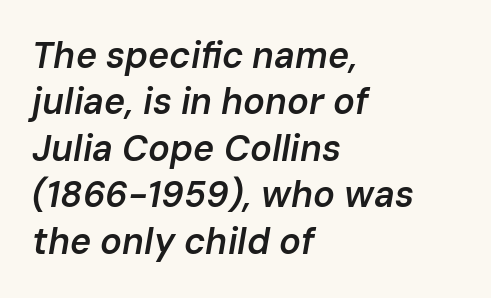
Q: Is the text bold? A: Semi-bold.
Q: Is the text italic (slanted)? A: Yes, it leans right by about 10 degrees.
Q: Is the text underlined? A: No.
Q: How is the paragraph aligned? A: Left-aligned.
Q: Is the spacing between letters normal or unusually wide? A: Normal.
Q: Is the spacing between lines tight, normal or loose? A: Normal.
Q: Width (condensed, normal, or wide)? A: Normal.
Q: Stroke contrast? A: Low.
Q: x-height? A: Medium.
Q: Monospaced? A: No.
